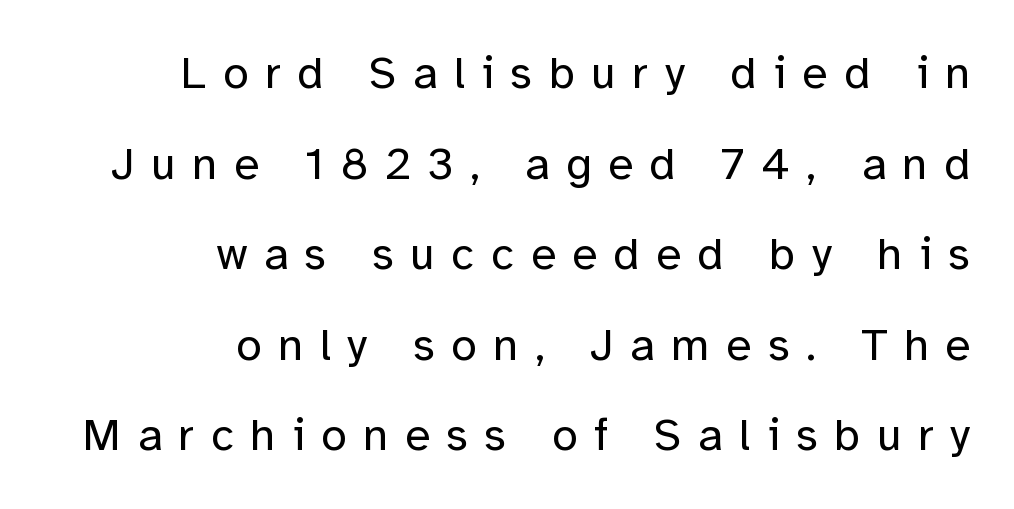
Q: Is the text bold? A: No.
Q: Is the text italic (slanted)? A: No, it is upright.
Q: Is the typeface a serif or a sans-serif typeface? A: Sans-serif.
Q: Is the text underlined? A: No.
Q: How is the paragraph aligned? A: Right-aligned.
Q: Is the spacing between letters normal or unusually wide? A: Unusually wide.
Q: Is the spacing between lines tight, normal or loose? A: Loose.
Q: Width (condensed, normal, or wide)? A: Normal.
Q: Stroke contrast? A: Low.
Q: x-height? A: Medium.
Q: Monospaced? A: No.
